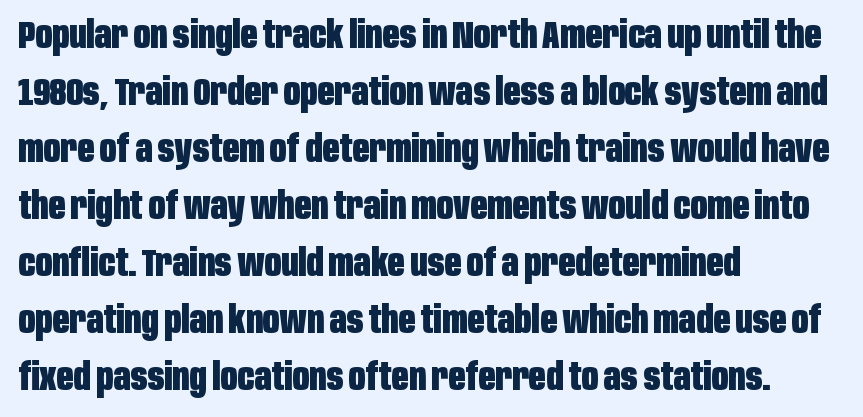
The image shows 37 px heavy, condensed sans-serif type, upright; set left-aligned, normal line spacing (1.54x), normal letter spacing, not underlined; low stroke contrast and a large x-height.
